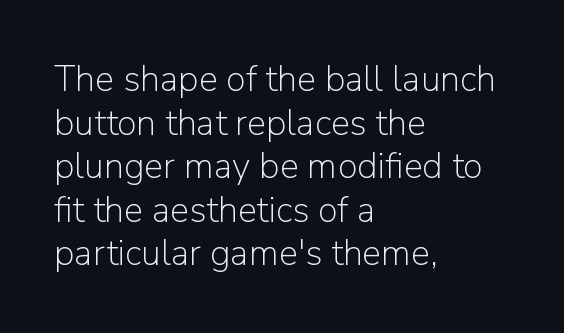
The image shows 36 px light sans-serif type, upright; set left-aligned, line spacing 1.21x, normal letter spacing, not underlined; low stroke contrast and a medium x-height.
